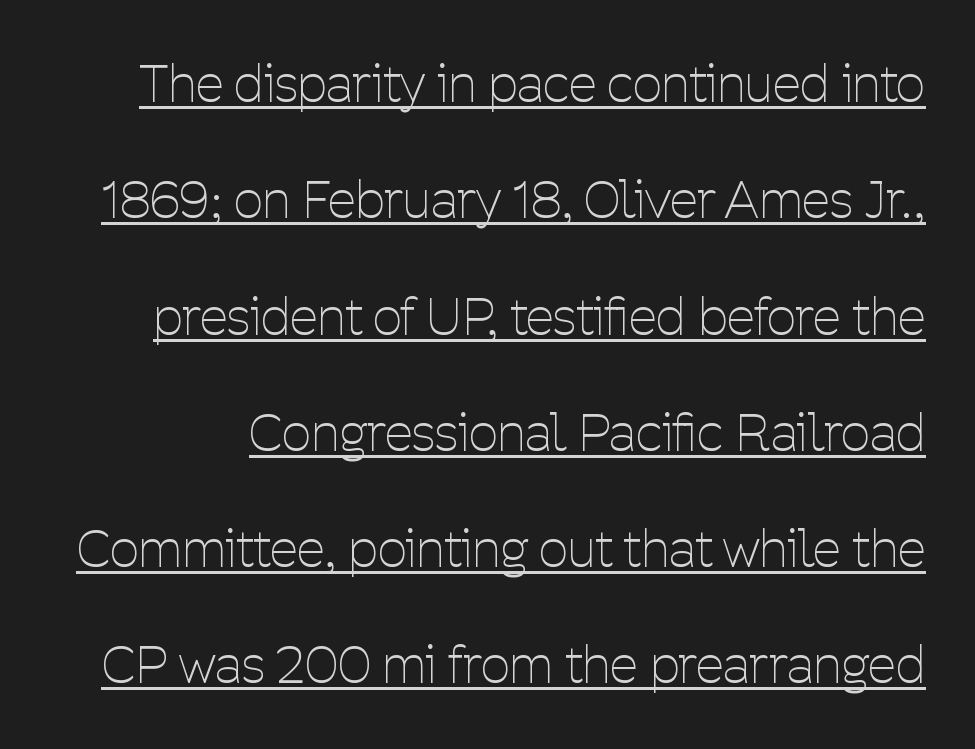
The image shows 51 px thin, condensed sans-serif type, upright; set loose line spacing (2.28x), normal letter spacing, underlined; low stroke contrast and a medium x-height.
